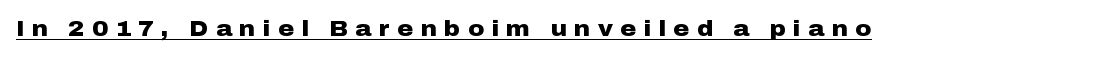
{"italic": "no", "bold": "yes", "underline": "yes", "letter_spacing": "wide", "letter_spacing_em": 0.34, "glyph_px": 22}
